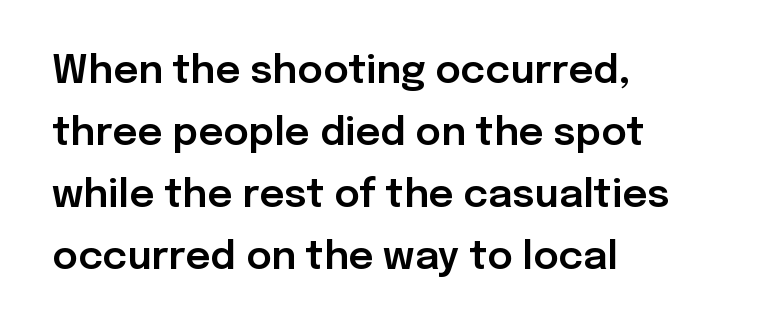
{"serif": "no", "italic": "no", "width": "normal", "stroke_contrast": "low", "x_height": "medium", "monospaced": "no", "underline": "no", "align": "left", "line_spacing": "normal", "line_spacing_ratio": 1.59, "letter_spacing": "normal", "letter_spacing_em": 0.0, "glyph_px": 39}
